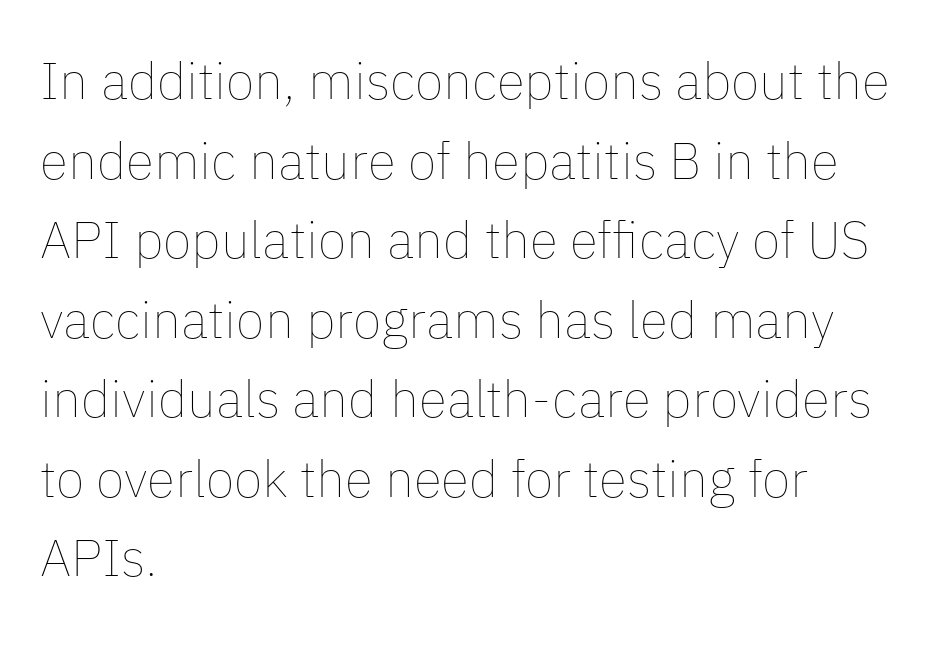
{"italic": "no", "bold": "no", "weight": "thin", "width": "normal", "stroke_contrast": "low", "x_height": "medium", "monospaced": "no", "underline": "no", "align": "left", "line_spacing": "normal", "line_spacing_ratio": 1.53, "letter_spacing": "normal", "letter_spacing_em": 0.0, "glyph_px": 52}
